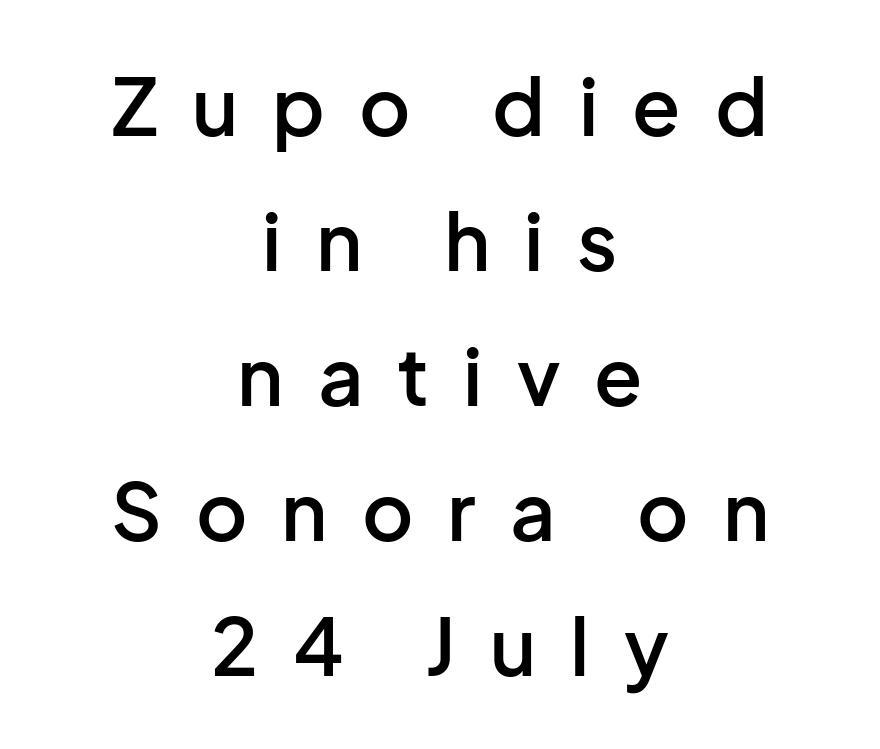
Q: Is the text bold? A: Semi-bold.
Q: Is the text italic (slanted)? A: No, it is upright.
Q: Is the typeface a serif or a sans-serif typeface? A: Sans-serif.
Q: Is the text underlined? A: No.
Q: How is the paragraph aligned? A: Centered.
Q: Is the spacing between letters normal or unusually wide? A: Unusually wide.
Q: Width (condensed, normal, or wide)? A: Normal.
Q: Stroke contrast? A: Low.
Q: x-height? A: Medium.
Q: Monospaced? A: No.
